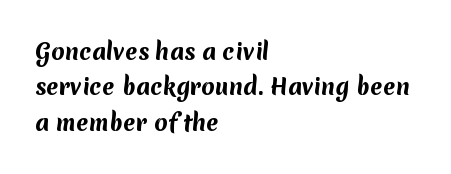
Q: Is the text bold? A: Yes.
Q: Is the text underlined? A: No.
Q: How is the paragraph aligned? A: Left-aligned.
Q: Is the spacing between letters normal or unusually wide? A: Normal.
Q: Is the spacing between lines tight, normal or loose? A: Normal.
